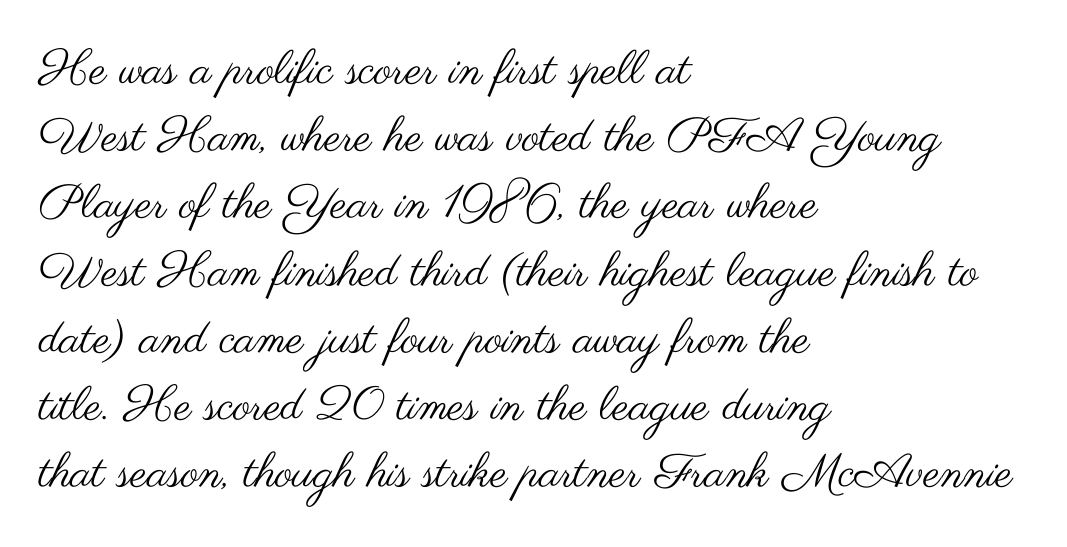
The image shows 47 px regular-weight, wide sans-serif type; set left-aligned, normal line spacing (1.43x), normal letter spacing, not underlined; medium stroke contrast and a small x-height.
